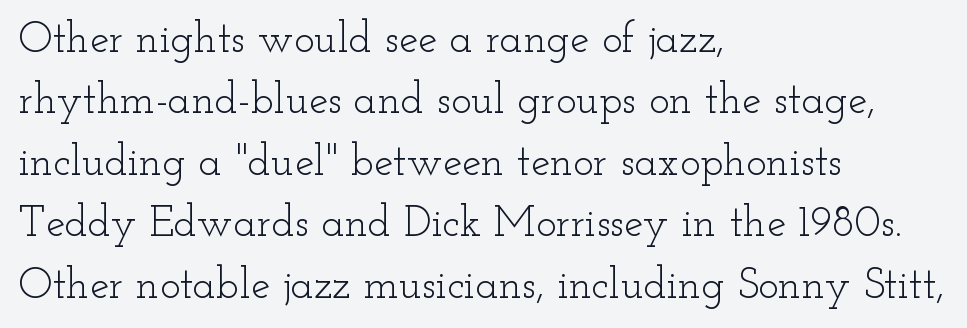
Q: Is the text bold? A: No.
Q: Is the text italic (slanted)? A: No, it is upright.
Q: Is the typeface a serif or a sans-serif typeface? A: Serif.
Q: Is the text underlined? A: No.
Q: How is the paragraph aligned? A: Left-aligned.
Q: Is the spacing between letters normal or unusually wide? A: Normal.
Q: Is the spacing between lines tight, normal or loose? A: Normal.
Q: Width (condensed, normal, or wide)? A: Wide.
Q: Stroke contrast? A: Low.
Q: x-height? A: Small.
Q: Monospaced? A: No.
